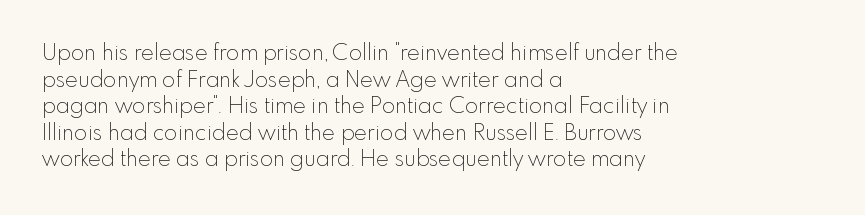
{"italic": "no", "bold": "no", "underline": "no", "align": "left", "line_spacing_ratio": 1.21, "letter_spacing": "normal", "letter_spacing_em": 0.0, "glyph_px": 22}
